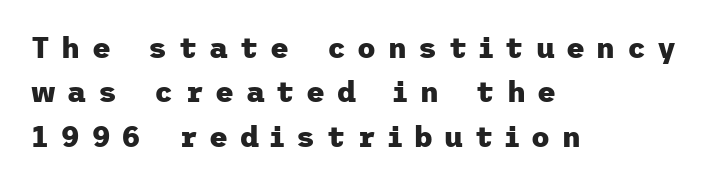
{"serif": "no", "italic": "no", "bold": "yes", "weight": "heavy", "width": "normal", "stroke_contrast": "low", "x_height": "medium", "underline": "no", "align": "left", "line_spacing": "normal", "line_spacing_ratio": 1.53, "letter_spacing": "wide", "letter_spacing_em": 0.4, "glyph_px": 29}
